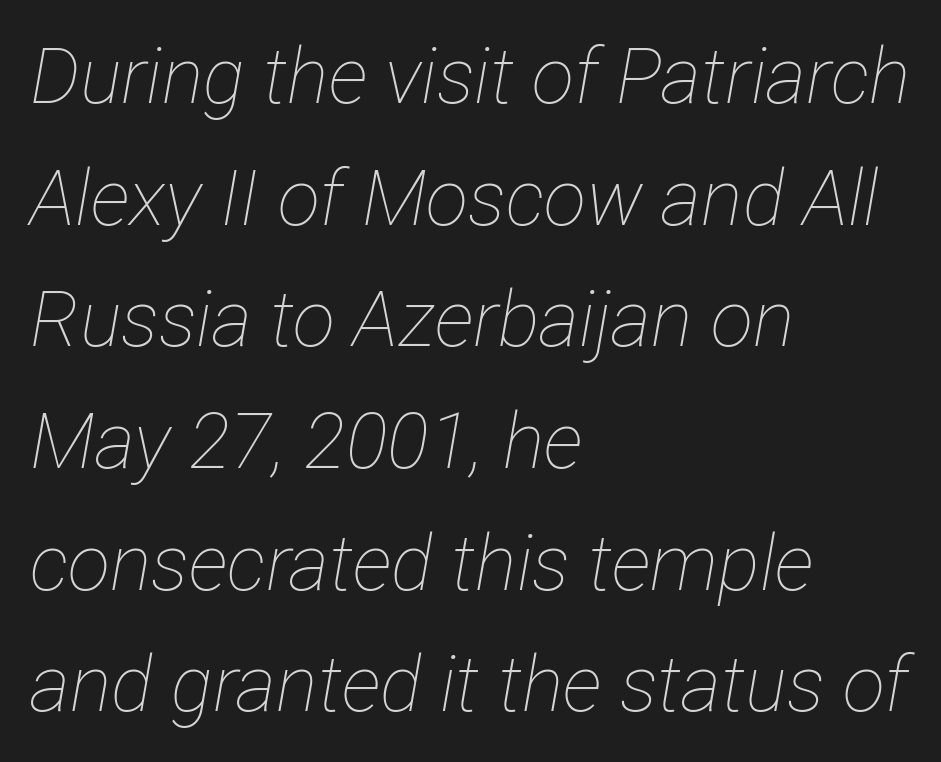
Q: Is the text bold? A: No.
Q: Is the text italic (slanted)? A: Yes, it leans right by about 12 degrees.
Q: Is the text underlined? A: No.
Q: How is the paragraph aligned? A: Left-aligned.
Q: Is the spacing between letters normal or unusually wide? A: Normal.
Q: Is the spacing between lines tight, normal or loose? A: Normal.
Q: Width (condensed, normal, or wide)? A: Condensed.
Q: Stroke contrast? A: Low.
Q: x-height? A: Medium.
Q: Monospaced? A: No.
